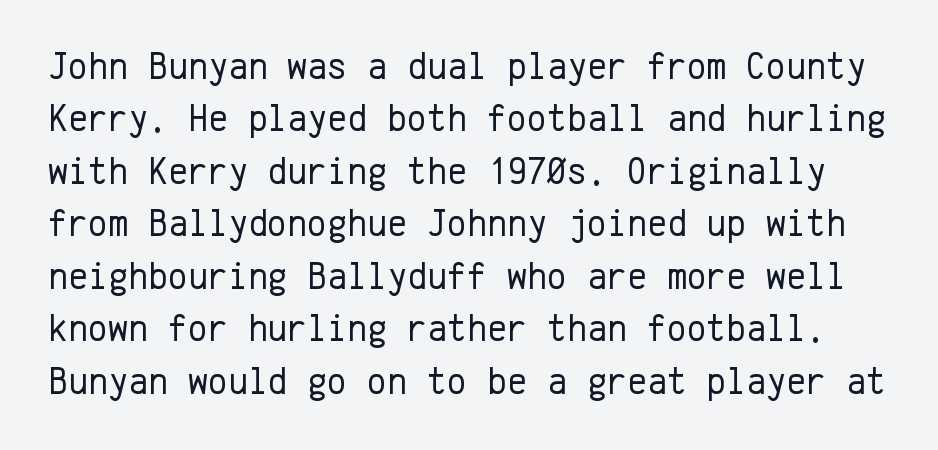
Q: Is the text bold? A: No.
Q: Is the text italic (slanted)? A: No, it is upright.
Q: Is the typeface a serif or a sans-serif typeface? A: Sans-serif.
Q: Is the text underlined? A: No.
Q: Is the spacing between letters normal or unusually wide? A: Normal.
Q: Is the spacing between lines tight, normal or loose? A: Normal.
Q: Width (condensed, normal, or wide)? A: Normal.
Q: Stroke contrast? A: Low.
Q: x-height? A: Medium.
Q: Monospaced? A: Yes.
